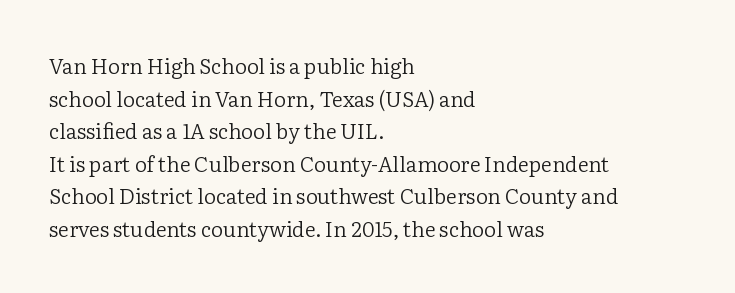
Q: Is the text bold? A: No.
Q: Is the text italic (slanted)? A: No, it is upright.
Q: Is the text underlined? A: No.
Q: How is the paragraph aligned? A: Left-aligned.
Q: Is the spacing between letters normal or unusually wide? A: Normal.
Q: Is the spacing between lines tight, normal or loose? A: Normal.
